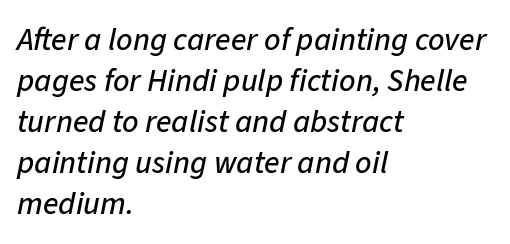
{"italic": "yes", "lean": "right", "slant_degrees": 11, "width": "normal", "stroke_contrast": "low", "x_height": "medium", "monospaced": "no", "underline": "no", "align": "left", "line_spacing": "normal", "line_spacing_ratio": 1.28, "letter_spacing": "normal", "letter_spacing_em": 0.0, "glyph_px": 32}
